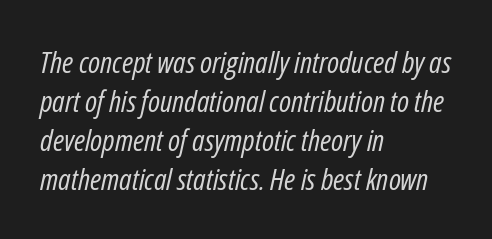
There is no visible air inserted between adjacent glyphs. Every character sits at an angle, as italics do. The letters advance in unequal steps, a hallmark of proportional type. The space beneath each line is pristine and unruled.
